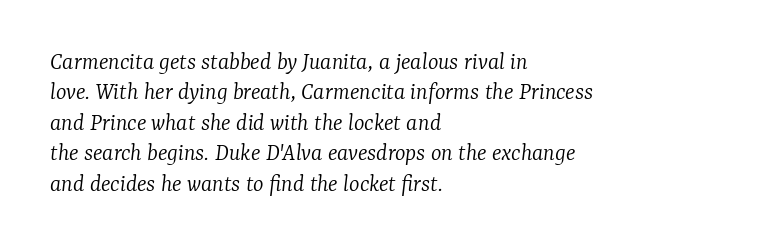
The image shows 25 px text type, italic (leaning right); set left-aligned, line spacing 1.22x, normal letter spacing, not underlined.
